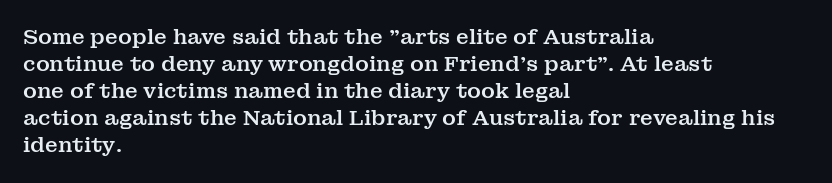
The letters stand straight up with perfectly vertical stems. Tracking here is standard; glyphs follow each other at the usual distance. Whoever set this chose a conventional vertical rhythm. The paragraph has a hard left edge and a soft right edge. Has an underline been added? It has not.
